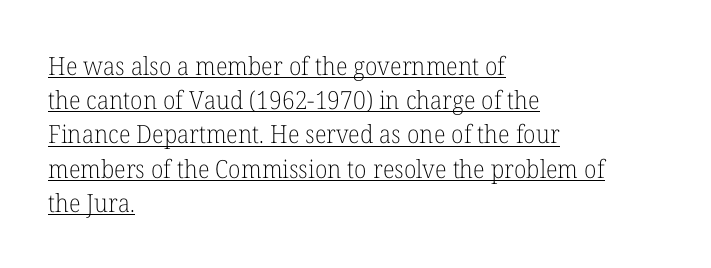
Q: Is the text bold? A: No.
Q: Is the text italic (slanted)? A: No, it is upright.
Q: Is the text underlined? A: Yes.
Q: How is the paragraph aligned? A: Left-aligned.
Q: Is the spacing between letters normal or unusually wide? A: Normal.
Q: Is the spacing between lines tight, normal or loose? A: Normal.
